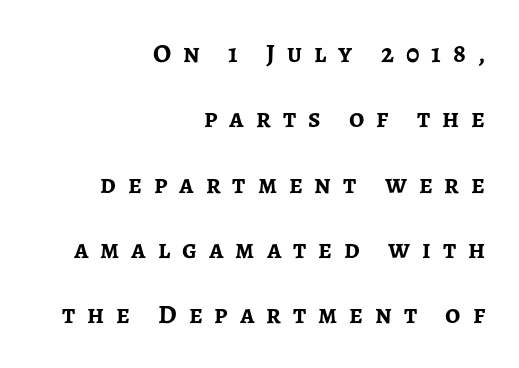
The image shows 27 px bold type, upright; set right-aligned, loose line spacing (2.42x), unusually wide letter spacing (+0.44 em), not underlined.
